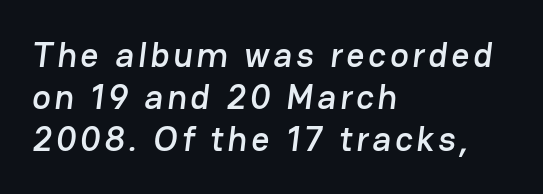
To sum up the face: it is a sans, with no serifs. A clean baseline with only descenders dipping below it. Line beginnings align vertically; line endings do not. A typesetter would call this proportional, since set widths differ per character.
